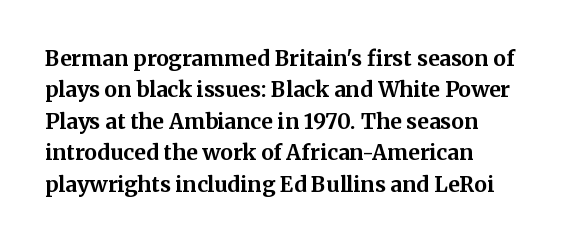
The image shows 21 px bold type, upright; set left-aligned, normal line spacing (1.5x), normal letter spacing, not underlined.
